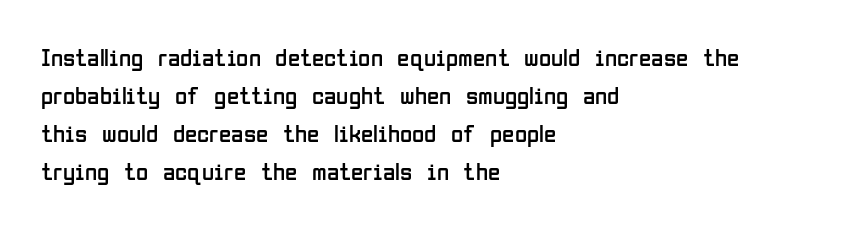
{"italic": "no", "bold": "no", "underline": "no", "align": "left", "line_spacing": "normal", "line_spacing_ratio": 1.52, "letter_spacing": "normal", "letter_spacing_em": 0.0, "glyph_px": 25}
